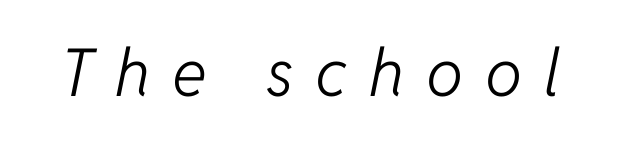
The image shows 66 px light type, italic (leaning right); set unusually wide letter spacing (+0.33 em), not underlined; low stroke contrast and a medium x-height.
